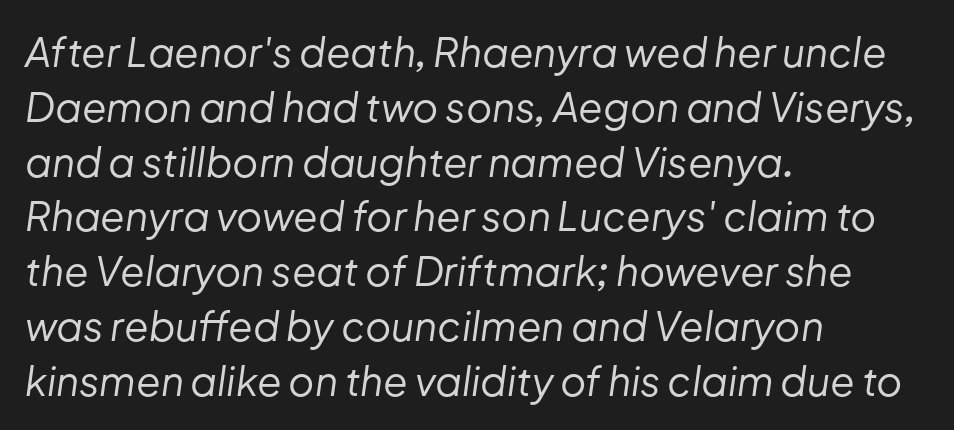
{"italic": "yes", "lean": "right", "slant_degrees": 8, "bold": "no", "weight": "regular", "width": "normal", "stroke_contrast": "low", "x_height": "medium", "monospaced": "no", "underline": "no", "align": "left", "line_spacing": "normal", "line_spacing_ratio": 1.37, "letter_spacing": "normal", "letter_spacing_em": 0.0, "glyph_px": 40}
